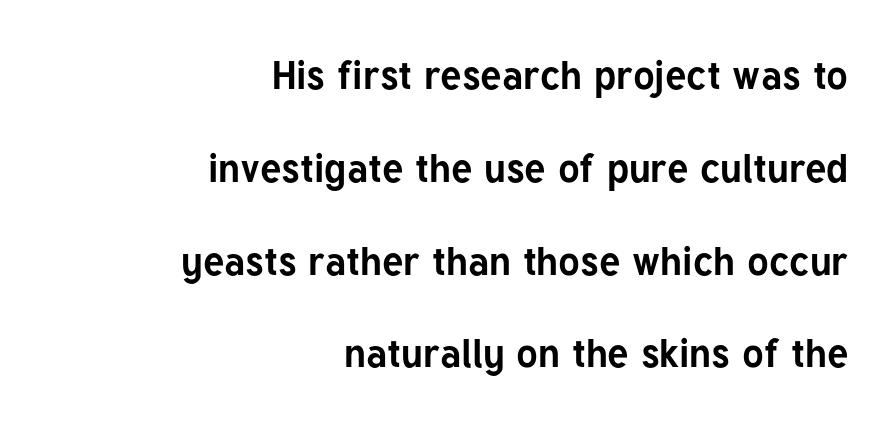
{"serif": "no", "italic": "no", "bold": "yes", "weight": "bold", "width": "normal", "stroke_contrast": "low", "x_height": "medium", "monospaced": "no", "underline": "no", "align": "right", "line_spacing": "loose", "line_spacing_ratio": 2.32, "letter_spacing": "normal", "letter_spacing_em": 0.0, "glyph_px": 40}
